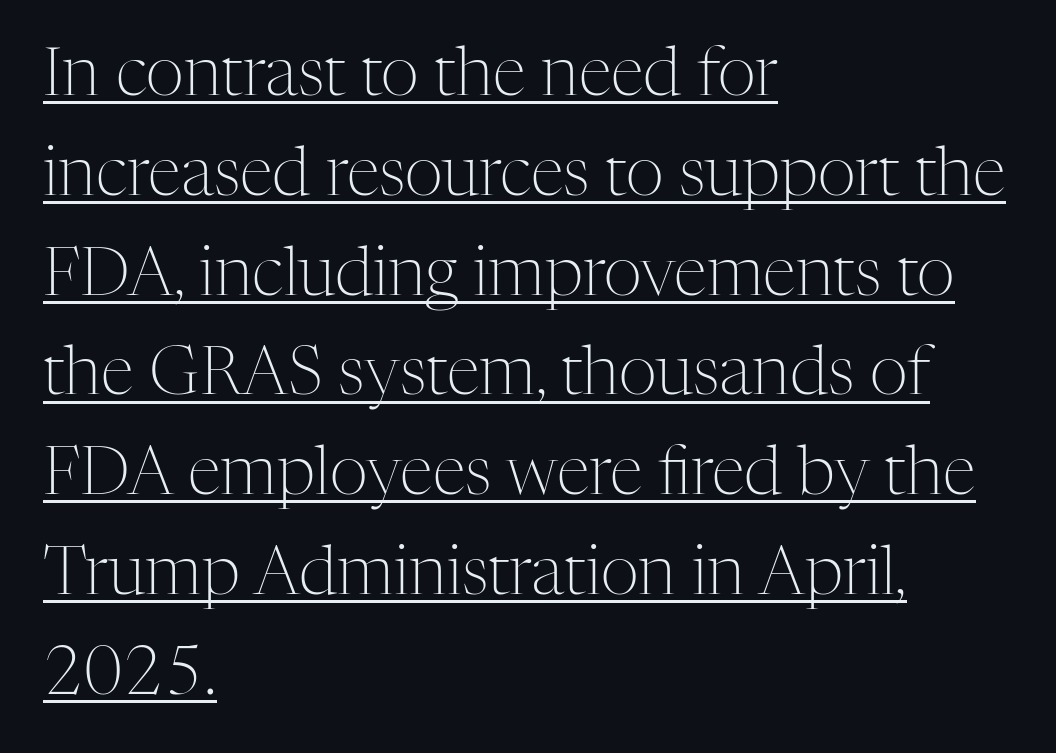
Q: Is the text bold? A: No.
Q: Is the text italic (slanted)? A: No, it is upright.
Q: Is the typeface a serif or a sans-serif typeface? A: Serif.
Q: Is the text underlined? A: Yes.
Q: How is the paragraph aligned? A: Left-aligned.
Q: Is the spacing between letters normal or unusually wide? A: Normal.
Q: Is the spacing between lines tight, normal or loose? A: Normal.
Q: Width (condensed, normal, or wide)? A: Normal.
Q: Stroke contrast? A: Medium.
Q: x-height? A: Medium.
Q: Monospaced? A: No.
